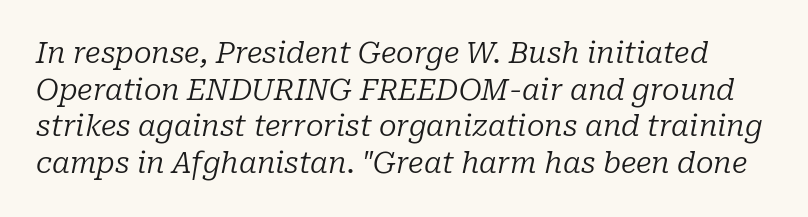
Q: Is the text bold? A: No.
Q: Is the text italic (slanted)? A: Yes, it leans right by about 10 degrees.
Q: Is the typeface a serif or a sans-serif typeface? A: Serif.
Q: Is the text underlined? A: No.
Q: Is the spacing between letters normal or unusually wide? A: Normal.
Q: Is the spacing between lines tight, normal or loose? A: Normal.
Q: Width (condensed, normal, or wide)? A: Normal.
Q: Stroke contrast? A: Low.
Q: x-height? A: Medium.
Q: Monospaced? A: No.
